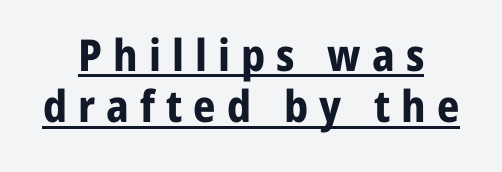
The image shows 44 px bold sans-serif type, upright; set centered, line spacing 1.16x, unusually wide letter spacing (+0.25 em), underlined; low stroke contrast and a medium x-height.
